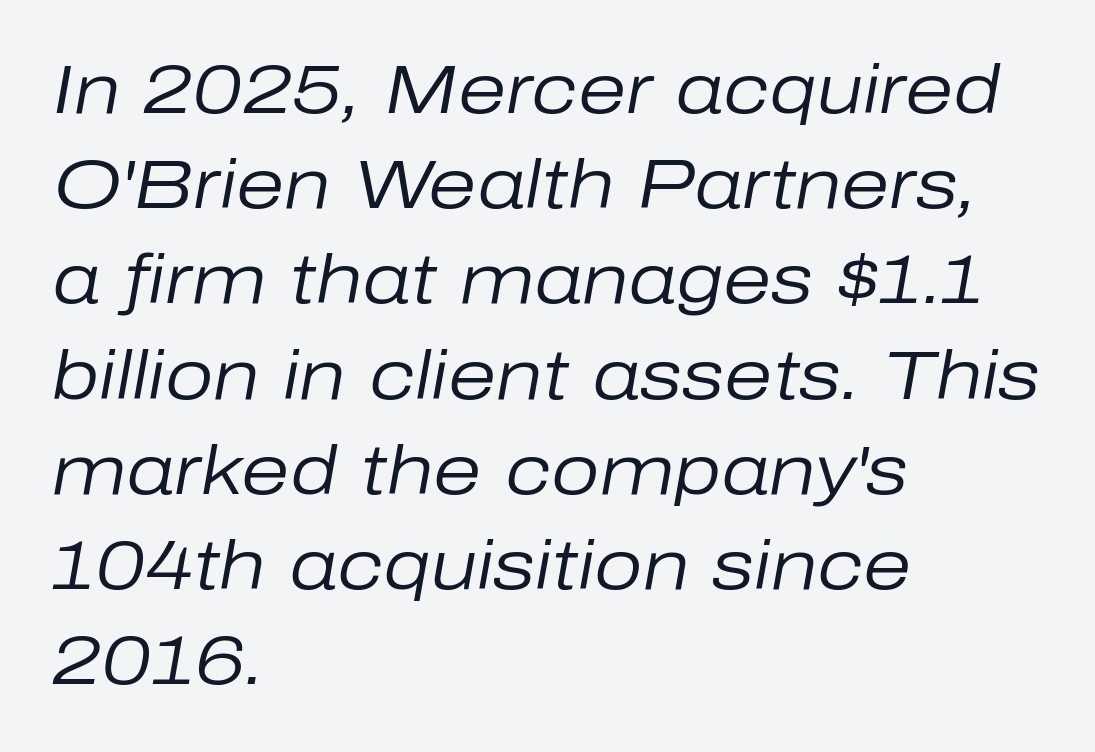
Q: Is the text bold? A: No.
Q: Is the text italic (slanted)? A: Yes, it leans right by about 10 degrees.
Q: Is the text underlined? A: No.
Q: How is the paragraph aligned? A: Left-aligned.
Q: Is the spacing between letters normal or unusually wide? A: Normal.
Q: Is the spacing between lines tight, normal or loose? A: Normal.
Q: Width (condensed, normal, or wide)? A: Normal.
Q: Stroke contrast? A: Low.
Q: x-height? A: Medium.
Q: Monospaced? A: No.
